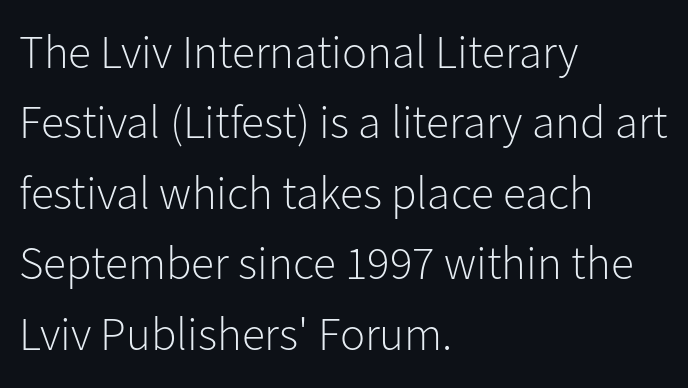
The image shows 47 px light sans-serif type, upright; set left-aligned, normal line spacing (1.5x), normal letter spacing, not underlined; low stroke contrast and a medium x-height.
